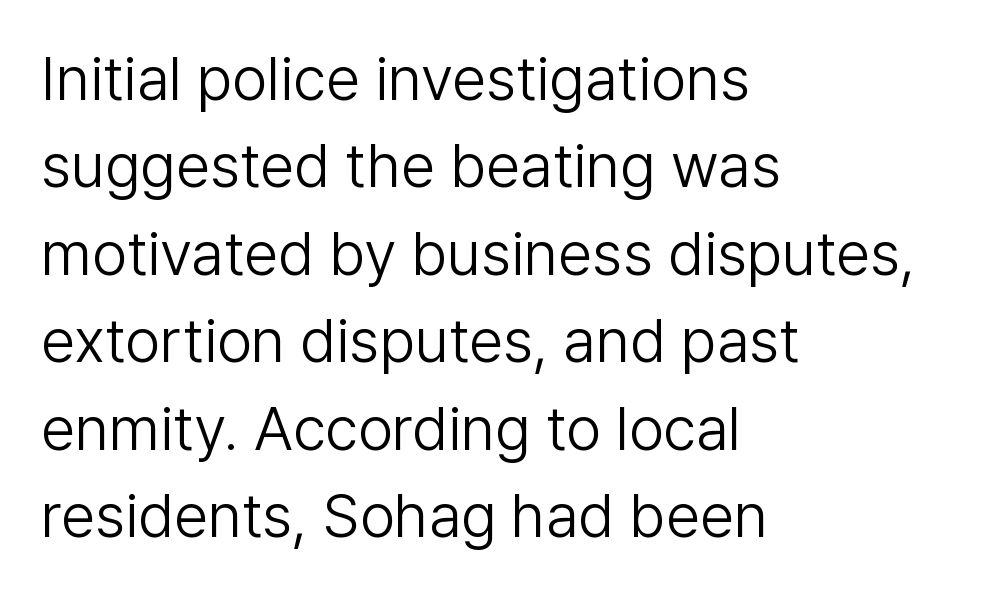
Q: Is the text bold? A: No.
Q: Is the text italic (slanted)? A: No, it is upright.
Q: Is the typeface a serif or a sans-serif typeface? A: Sans-serif.
Q: Is the text underlined? A: No.
Q: How is the paragraph aligned? A: Left-aligned.
Q: Is the spacing between letters normal or unusually wide? A: Normal.
Q: Is the spacing between lines tight, normal or loose? A: Normal.
Q: Width (condensed, normal, or wide)? A: Normal.
Q: Stroke contrast? A: Low.
Q: x-height? A: Medium.
Q: Monospaced? A: No.
